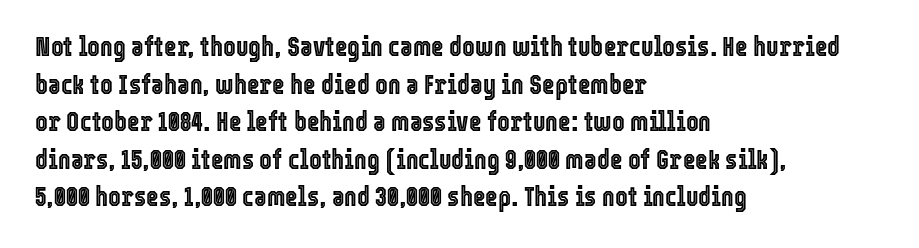
The image shows 27 px text type, upright; set left-aligned, normal line spacing (1.39x), normal letter spacing, not underlined.
